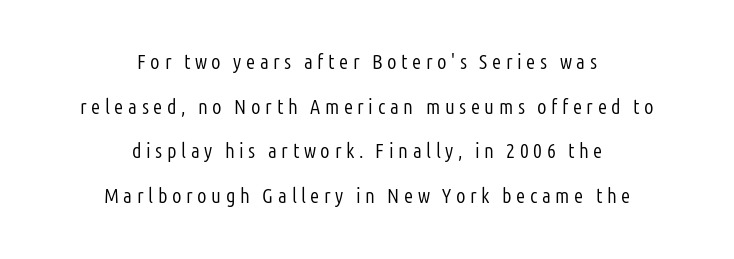
The image shows 21 px text type, upright; set centered, loose line spacing (2.13x), unusually wide letter spacing (+0.22 em), not underlined.
